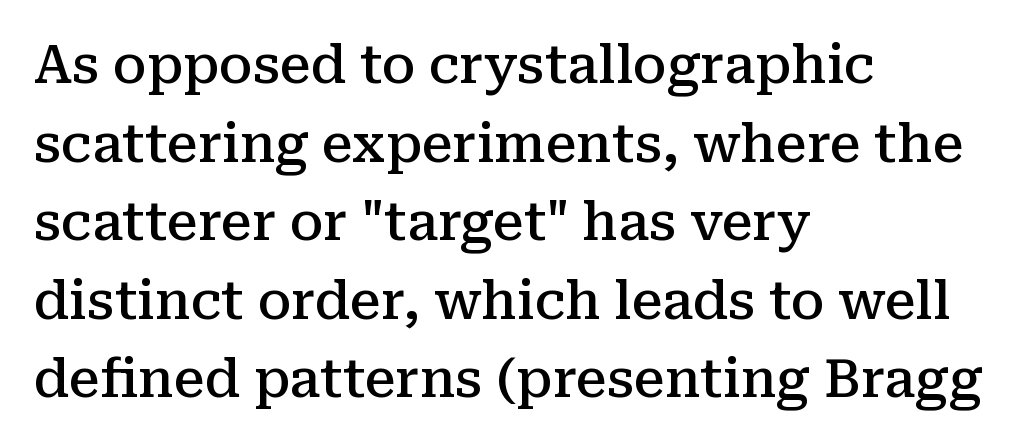
The lines in this sample share a left origin and differ only in where they stop. The passage shown stacks its lines at a standard gap. The lettering holds an erect, upright posture throughout. A serif font was chosen for this passage. Between one letter and the next there's only the usual sliver of space.
